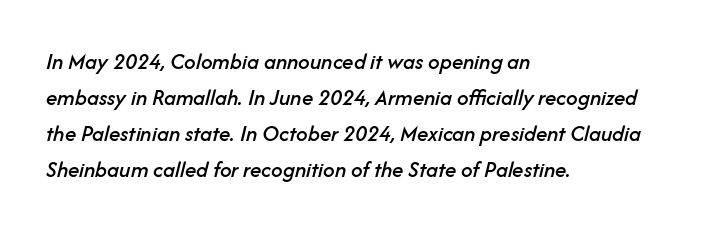
Q: Is the text italic (slanted)? A: Yes, it leans right by about 14 degrees.
Q: Is the text underlined? A: No.
Q: How is the paragraph aligned? A: Left-aligned.
Q: Is the spacing between letters normal or unusually wide? A: Normal.
Q: Is the spacing between lines tight, normal or loose? A: Normal.
